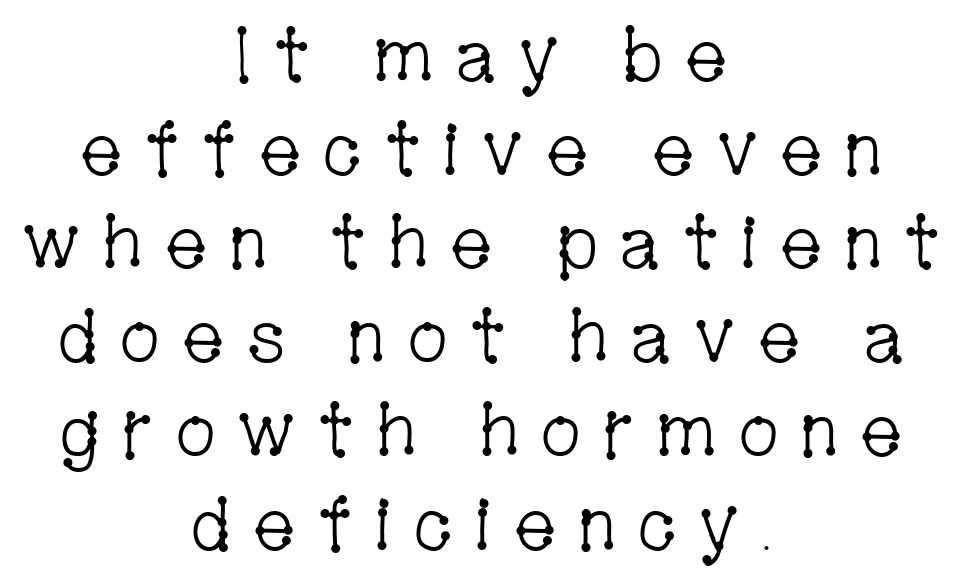
The image shows 75 px light, condensed serif type, upright; set centered, normal line spacing (1.25x), unusually wide letter spacing (+0.25 em), not underlined; low stroke contrast and a medium x-height.
